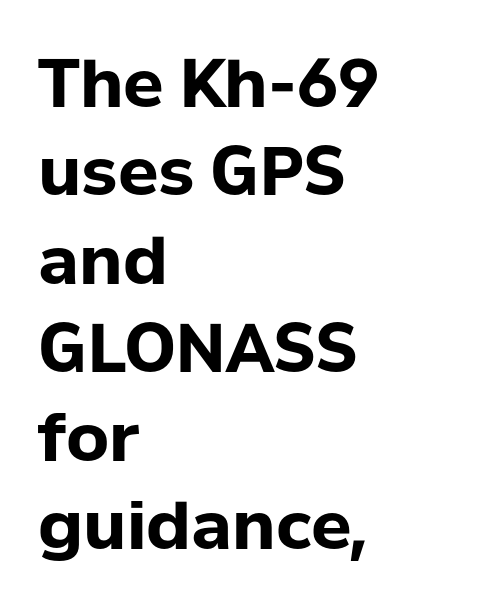
Q: Is the text bold? A: Yes.
Q: Is the text italic (slanted)? A: No, it is upright.
Q: Is the typeface a serif or a sans-serif typeface? A: Sans-serif.
Q: Is the text underlined? A: No.
Q: How is the paragraph aligned? A: Left-aligned.
Q: Is the spacing between letters normal or unusually wide? A: Normal.
Q: Is the spacing between lines tight, normal or loose? A: Normal.
Q: Width (condensed, normal, or wide)? A: Normal.
Q: Stroke contrast? A: Low.
Q: x-height? A: Medium.
Q: Monospaced? A: No.
